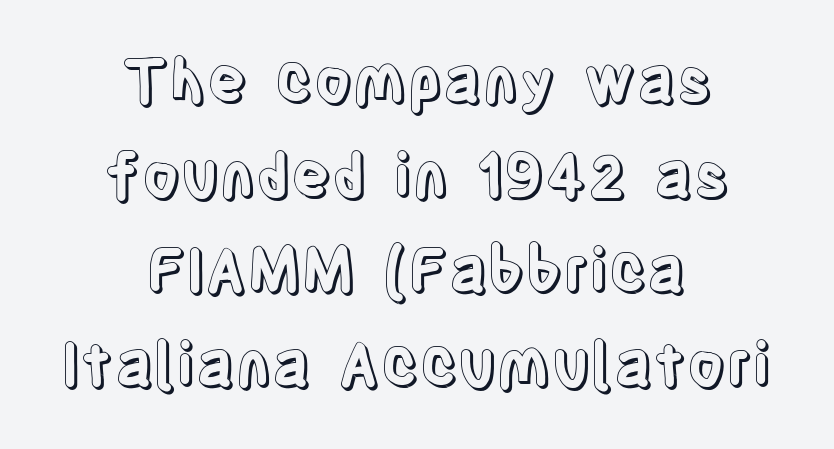
The image shows 60 px condensed type, upright; set centered, normal line spacing (1.58x), normal letter spacing, not underlined; a large x-height.
